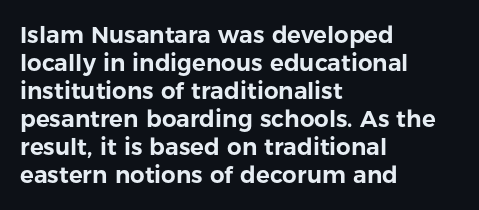
The image shows 23 px text type, upright; set left-aligned, line spacing 1.22x, normal letter spacing, not underlined.
